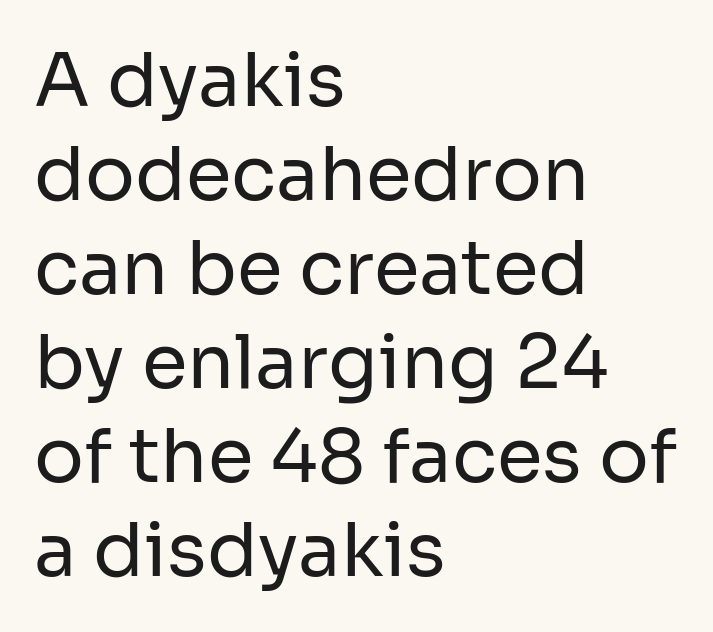
Q: Is the text bold? A: No.
Q: Is the text italic (slanted)? A: No, it is upright.
Q: Is the typeface a serif or a sans-serif typeface? A: Sans-serif.
Q: Is the text underlined? A: No.
Q: How is the paragraph aligned? A: Left-aligned.
Q: Is the spacing between letters normal or unusually wide? A: Normal.
Q: Is the spacing between lines tight, normal or loose? A: Normal.
Q: Width (condensed, normal, or wide)? A: Normal.
Q: Stroke contrast? A: Low.
Q: x-height? A: Medium.
Q: Monospaced? A: No.
